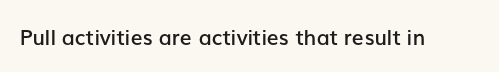
The image shows 21 px text type, upright; set normal letter spacing, not underlined.
